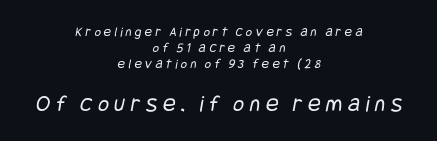
The image shows 24 px text type; set centered, tight line spacing (1.14x), unusually wide letter spacing (+0.23 em), not underlined; the second (bottom) block is 1.71x larger.
